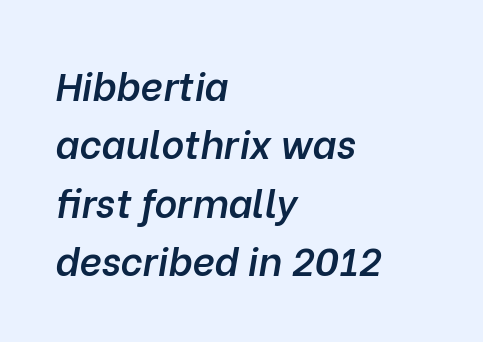
{"italic": "yes", "lean": "right", "slant_degrees": 10, "bold": "semi", "weight": "semibold", "width": "normal", "stroke_contrast": "low", "x_height": "medium", "monospaced": "no", "underline": "no", "align": "left", "line_spacing": "normal", "line_spacing_ratio": 1.5, "letter_spacing": "normal", "letter_spacing_em": 0.0, "glyph_px": 39}
